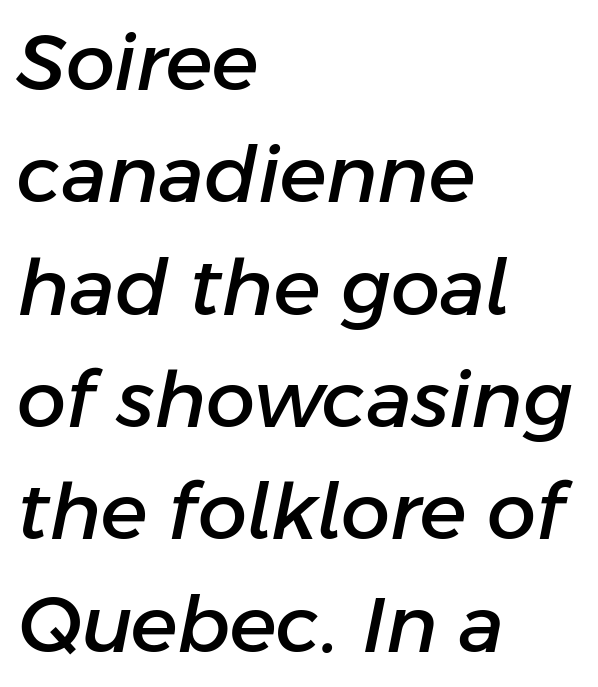
A bare baseline throughout the passage. Does extra space separate the letters? No, they use regular spacing. Does the copy run flush right? No — it runs flush left. The text carries the slant typical of an italic or oblique font.
